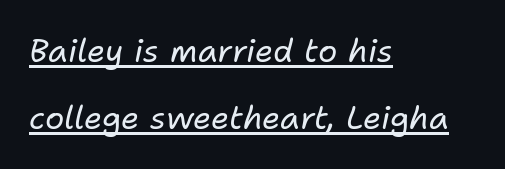
{"italic": "yes", "lean": "right", "slant_degrees": 11, "bold": "no", "weight": "regular", "width": "normal", "stroke_contrast": "low", "x_height": "medium", "monospaced": "no", "underline": "yes", "align": "left", "line_spacing": "loose", "line_spacing_ratio": 2.08, "letter_spacing": "normal", "letter_spacing_em": 0.0, "glyph_px": 32}
